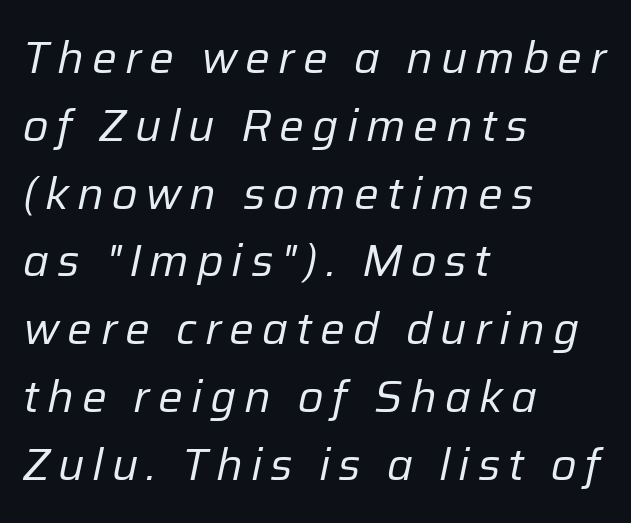
Q: Is the text bold? A: No.
Q: Is the text italic (slanted)? A: Yes, it leans right by about 12 degrees.
Q: Is the text underlined? A: No.
Q: How is the paragraph aligned? A: Left-aligned.
Q: Is the spacing between lines tight, normal or loose? A: Normal.
Q: Width (condensed, normal, or wide)? A: Normal.
Q: Stroke contrast? A: Low.
Q: x-height? A: Medium.
Q: Monospaced? A: No.
